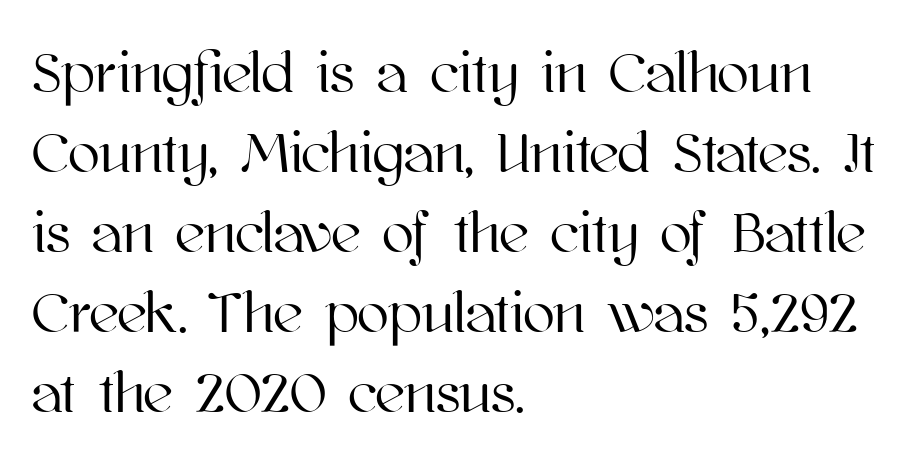
The image shows 58 px text type, upright; set left-aligned, normal line spacing (1.38x), normal letter spacing, not underlined; high stroke contrast and a medium x-height.
